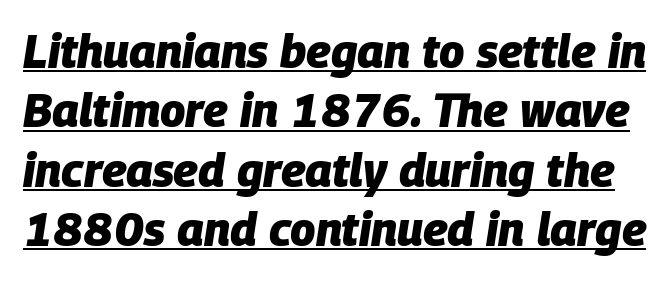
The image shows 46 px heavy type, italic (leaning right); set normal line spacing (1.29x), normal letter spacing, underlined; low stroke contrast and a large x-height.
